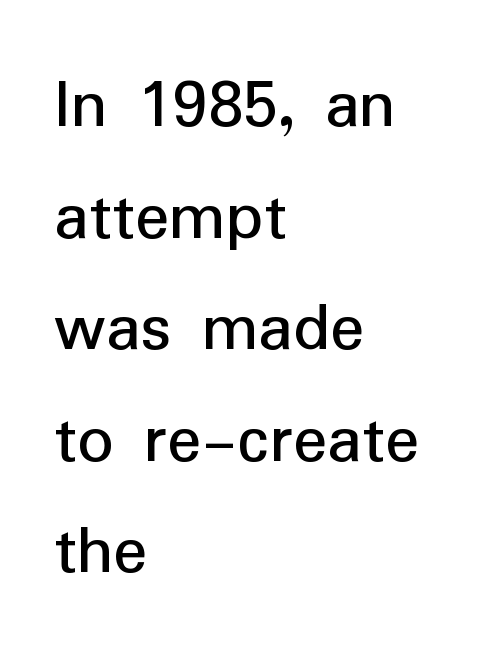
Q: Is the text italic (slanted)? A: No, it is upright.
Q: Is the typeface a serif or a sans-serif typeface? A: Sans-serif.
Q: Is the text underlined? A: No.
Q: How is the paragraph aligned? A: Left-aligned.
Q: Is the spacing between letters normal or unusually wide? A: Normal.
Q: Is the spacing between lines tight, normal or loose? A: Normal.
Q: Width (condensed, normal, or wide)? A: Normal.
Q: Stroke contrast? A: Low.
Q: x-height? A: Medium.
Q: Monospaced? A: No.
